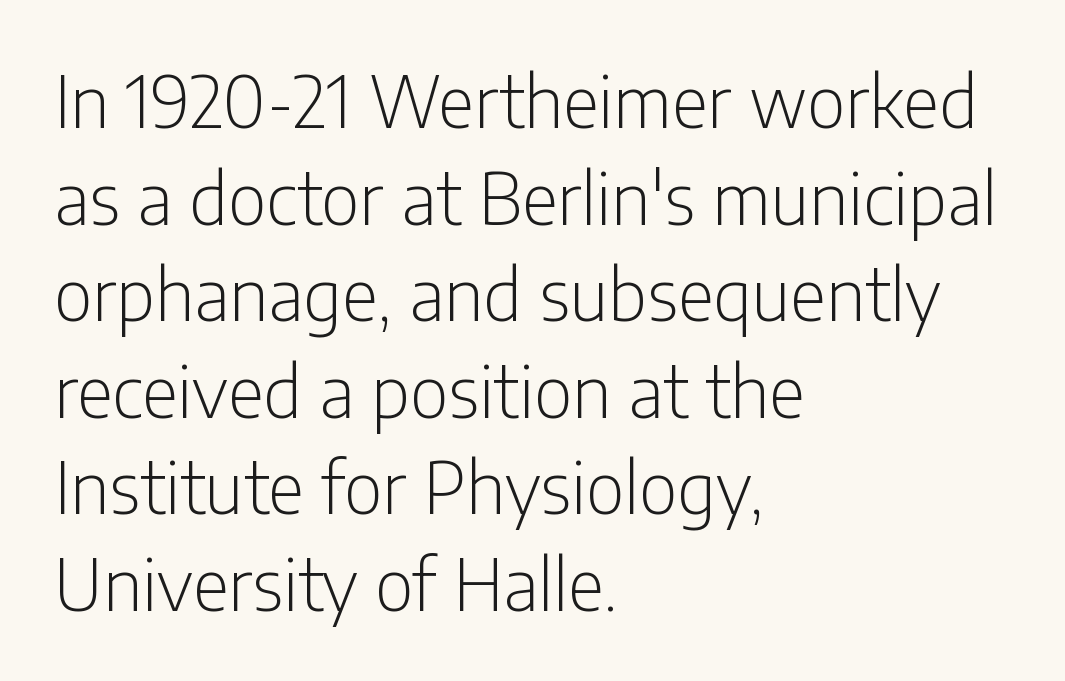
Q: Is the text bold? A: No.
Q: Is the text italic (slanted)? A: No, it is upright.
Q: Is the typeface a serif or a sans-serif typeface? A: Sans-serif.
Q: Is the text underlined? A: No.
Q: How is the paragraph aligned? A: Left-aligned.
Q: Is the spacing between letters normal or unusually wide? A: Normal.
Q: Is the spacing between lines tight, normal or loose? A: Normal.
Q: Width (condensed, normal, or wide)? A: Condensed.
Q: Stroke contrast? A: Low.
Q: x-height? A: Medium.
Q: Monospaced? A: No.
